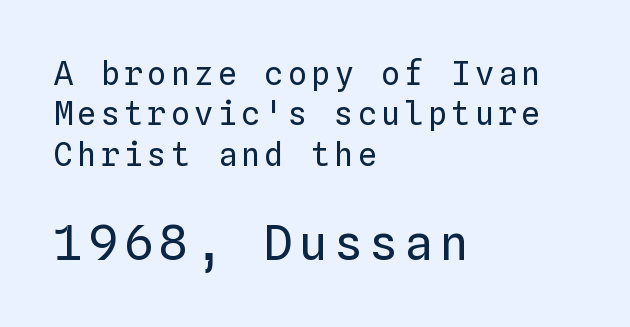
{"italic": "no", "bold": "no", "weight": "regular", "width": "normal", "stroke_contrast": "low", "x_height": "medium", "monospaced": "yes", "underline": "no", "align": "left", "line_spacing": "normal", "line_spacing_ratio": 1.26, "larger_block": "second", "size_ratio": 1.5, "glyph_px": 48}
